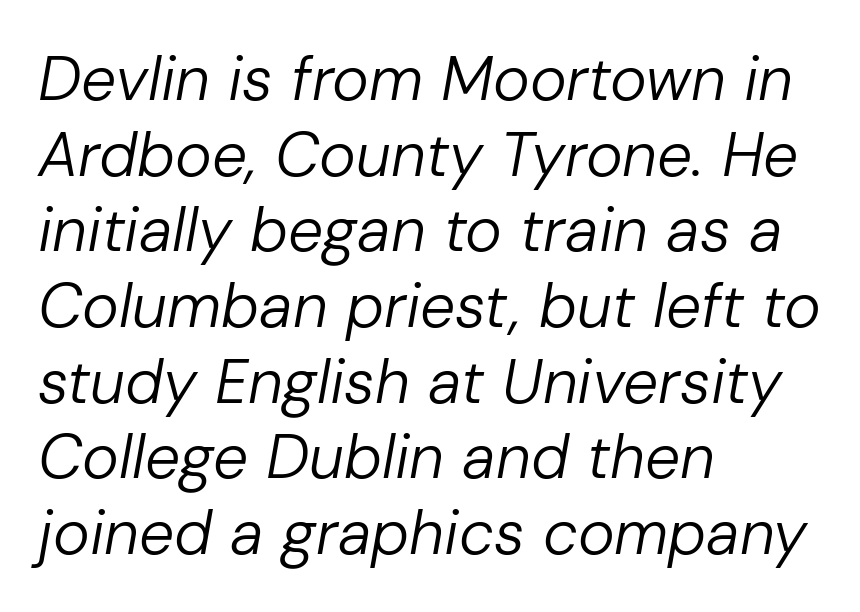
Weight: regular or lighter. Nobody touched the tracking dial on this one. Which margin do the lines hug? The left one — the right edge is uneven. Notice how the stems are inclined rather than vertical — that's the hallmark of italics.
